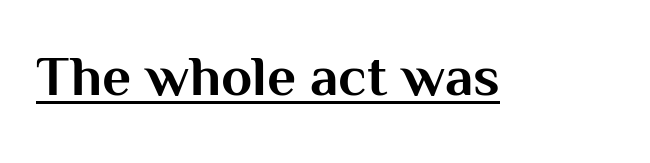
Q: Is the text bold? A: Yes.
Q: Is the text italic (slanted)? A: No, it is upright.
Q: Is the typeface a serif or a sans-serif typeface? A: Sans-serif.
Q: Is the text underlined? A: Yes.
Q: Is the spacing between letters normal or unusually wide? A: Normal.
Q: Width (condensed, normal, or wide)? A: Normal.
Q: Stroke contrast? A: Medium.
Q: x-height? A: Medium.
Q: Monospaced? A: No.
